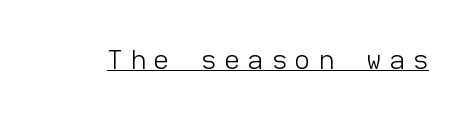
{"italic": "no", "bold": "no", "underline": "yes", "letter_spacing": "wide", "letter_spacing_em": 0.33, "glyph_px": 26}
